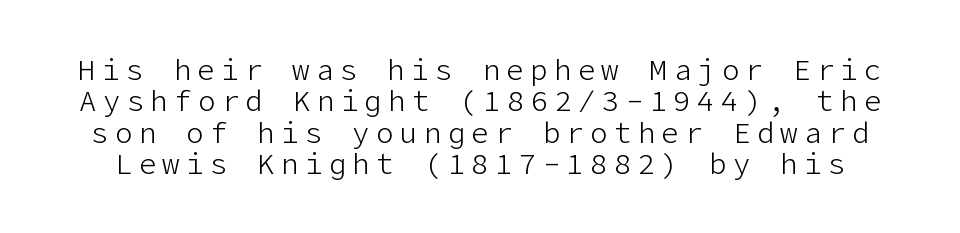
The image shows 29 px light sans-serif type, upright; set tight line spacing (1.08x), unusually wide letter spacing (+0.22 em), not underlined; low stroke contrast and a medium x-height.
